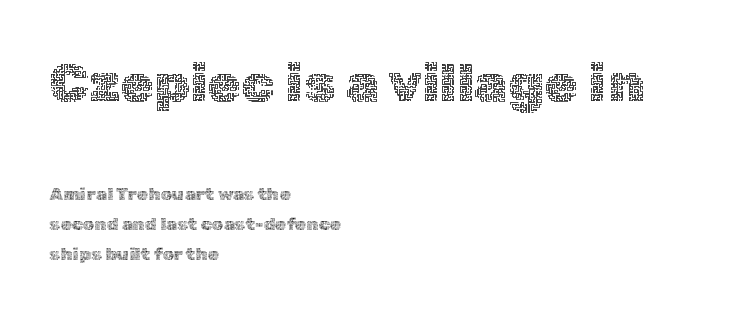
{"italic": "no", "bold": "no", "weight": "thin", "width": "normal", "x_height": "medium", "monospaced": "no", "underline": "no", "align": "left", "line_spacing": "normal", "line_spacing_ratio": 1.67, "letter_spacing": "normal", "letter_spacing_em": 0.0, "larger_block": "first", "size_ratio": 3.0, "glyph_px": 54}
